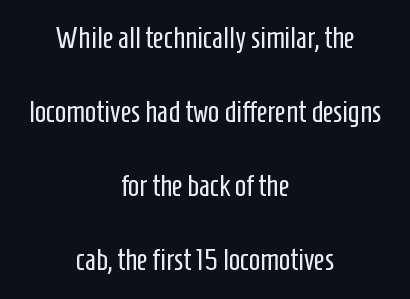
{"serif": "no", "italic": "no", "bold": "no", "weight": "regular", "width": "condensed", "stroke_contrast": "low", "x_height": "medium", "monospaced": "no", "underline": "no", "align": "center", "line_spacing": "loose", "line_spacing_ratio": 2.47, "letter_spacing": "normal", "letter_spacing_em": 0.0, "glyph_px": 30}
